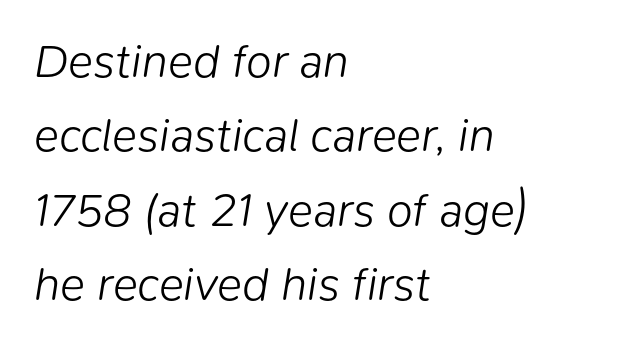
The vertical gap from one line to the next is medium. Each word holds together tightly as a unit, with standard inter-letter gaps. The passage shown leans; its letterforms are oblique. Letters have the restrained weight of plain body copy at most. A student would call this left alignment; a typographer would say flush left, rag right.
